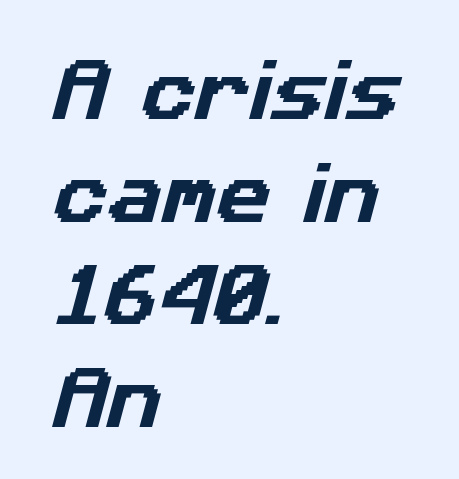
Q: Is the typeface a serif or a sans-serif typeface? A: Sans-serif.
Q: Is the text underlined? A: No.
Q: How is the paragraph aligned? A: Left-aligned.
Q: Is the spacing between letters normal or unusually wide? A: Normal.
Q: Is the spacing between lines tight, normal or loose? A: Normal.
Q: Width (condensed, normal, or wide)? A: Normal.
Q: Stroke contrast? A: Low.
Q: x-height? A: Medium.
Q: Monospaced? A: No.
